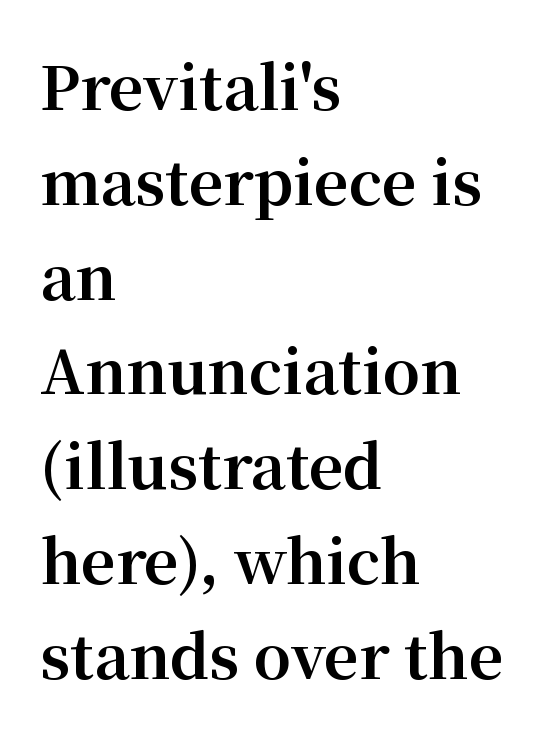
The image shows 60 px bold serif type, upright; set left-aligned, normal line spacing (1.58x), normal letter spacing, not underlined; medium stroke contrast and a medium x-height.
